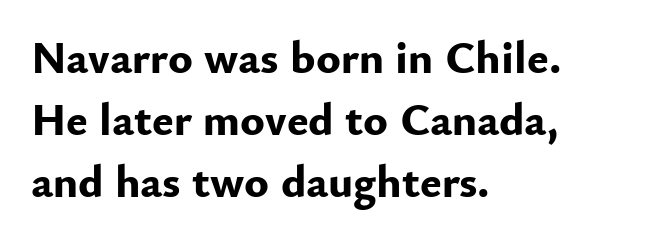
Q: Is the text bold? A: Yes.
Q: Is the text italic (slanted)? A: No, it is upright.
Q: Is the typeface a serif or a sans-serif typeface? A: Sans-serif.
Q: Is the text underlined? A: No.
Q: How is the paragraph aligned? A: Left-aligned.
Q: Is the spacing between letters normal or unusually wide? A: Normal.
Q: Is the spacing between lines tight, normal or loose? A: Normal.
Q: Width (condensed, normal, or wide)? A: Normal.
Q: Stroke contrast? A: Low.
Q: x-height? A: Small.
Q: Monospaced? A: No.
